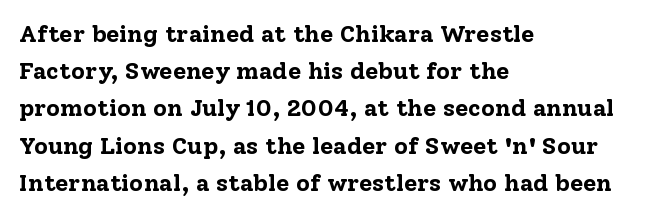
The passage shown has conventional tracking throughout. Underline: absent. The lines in this sample share a left origin and differ only in where they stop. These lines carry a lot of weight — the face is fully bold. Leading: standard. Characters remain perfectly vertical along every line.
